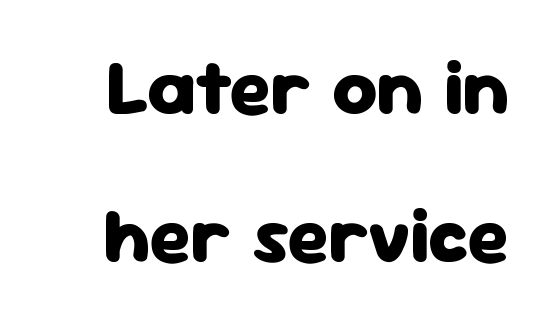
Q: Is the text bold? A: Yes.
Q: Is the text italic (slanted)? A: No, it is upright.
Q: Is the typeface a serif or a sans-serif typeface? A: Sans-serif.
Q: Is the text underlined? A: No.
Q: Is the spacing between letters normal or unusually wide? A: Normal.
Q: Is the spacing between lines tight, normal or loose? A: Loose.
Q: Width (condensed, normal, or wide)? A: Normal.
Q: Stroke contrast? A: Low.
Q: x-height? A: Medium.
Q: Monospaced? A: No.
